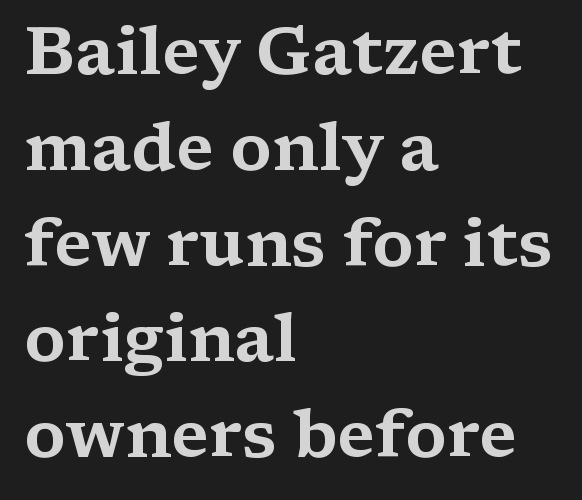
Layout note: lines flush left. Look at the bottom of the vertical strokes: they flare into serifs here. You could call the tracking neutral — neither tight nor loose. Each new line begins a customary step beneath the previous one.
